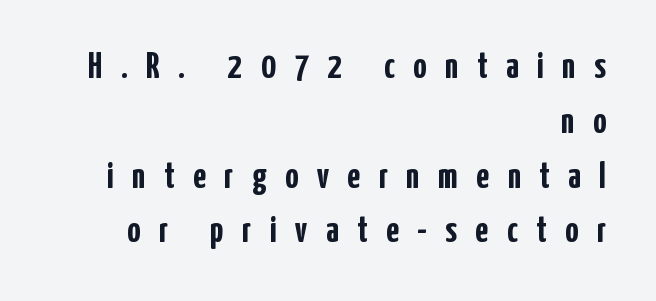
{"serif": "no", "italic": "no", "bold": "yes", "weight": "semibold", "width": "condensed", "stroke_contrast": "low", "x_height": "medium", "monospaced": "no", "underline": "no", "align": "right", "line_spacing": "normal", "line_spacing_ratio": 1.48, "letter_spacing": "wide", "letter_spacing_em": 0.5, "glyph_px": 37}
